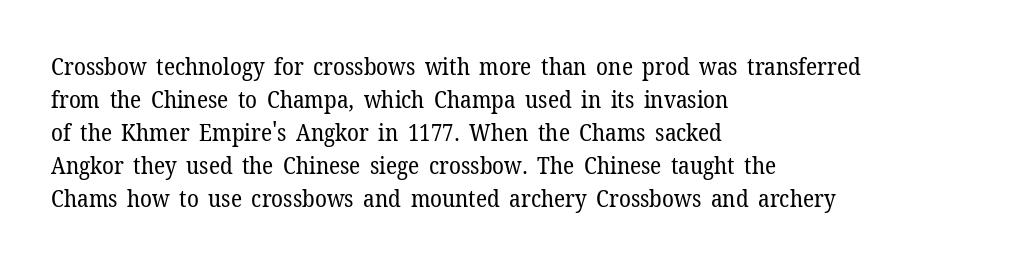
{"italic": "no", "bold": "no", "underline": "no", "align": "left", "line_spacing": "normal", "line_spacing_ratio": 1.37, "letter_spacing": "normal", "letter_spacing_em": 0.0, "glyph_px": 24}
